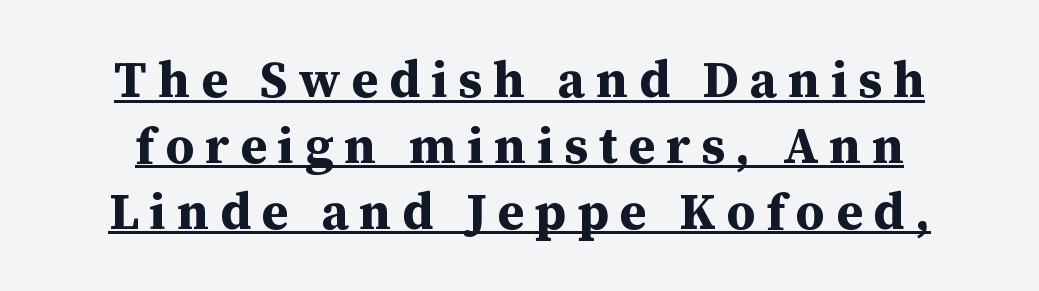
Q: Is the text bold? A: Yes.
Q: Is the text italic (slanted)? A: No, it is upright.
Q: Is the typeface a serif or a sans-serif typeface? A: Serif.
Q: Is the text underlined? A: Yes.
Q: Is the spacing between letters normal or unusually wide? A: Unusually wide.
Q: Is the spacing between lines tight, normal or loose? A: Normal.
Q: Width (condensed, normal, or wide)? A: Normal.
Q: Stroke contrast? A: Medium.
Q: x-height? A: Medium.
Q: Monospaced? A: No.
